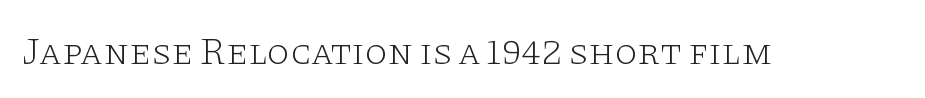
These lines were composed using upright roman letters. Default kerning and tracking; the words read as compact shapes. Stem width sits at or under what a default text font uses. The area under the type is left untouched.
